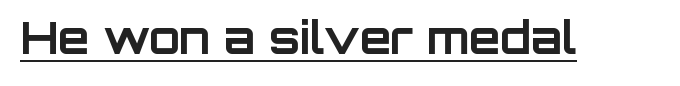
{"serif": "no", "italic": "no", "bold": "yes", "weight": "bold", "width": "normal", "stroke_contrast": "low", "x_height": "large", "monospaced": "no", "underline": "yes", "letter_spacing": "normal", "letter_spacing_em": 0.0, "glyph_px": 45}
